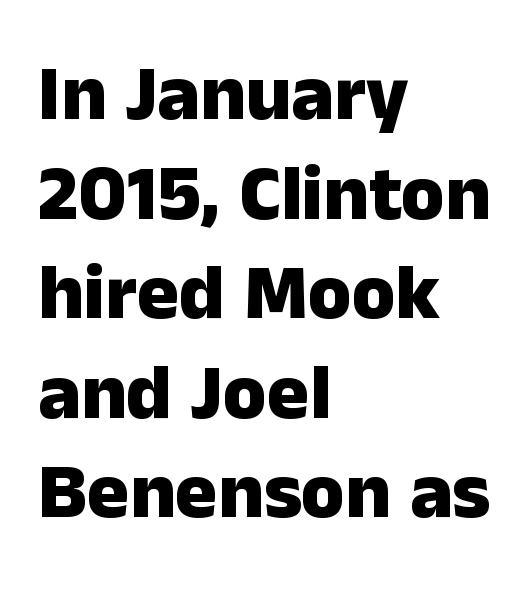
The image shows 79 px heavy sans-serif type, upright; set left-aligned, normal line spacing (1.26x), normal letter spacing, not underlined; low stroke contrast and a medium x-height.
